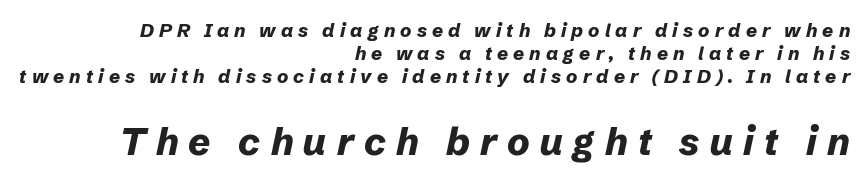
A clean baseline with only descenders dipping below it. Does the copy run flush right? Yes — the right margin is perfectly even. This rendering widens character spacing well past its baseline value. The typography opts for an oblique posture over an upright one. Stroke thickness is high; the sample reads as a true bold.
